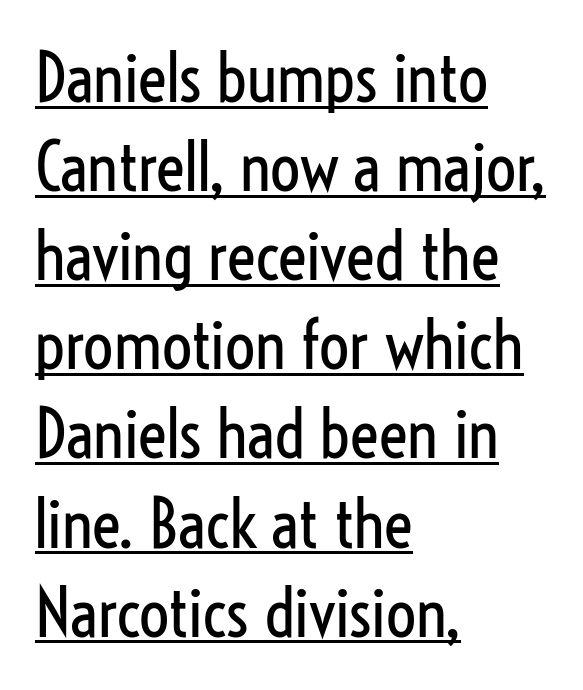
The words here are underlined. This is roman type, the default non-slanted kind. Is the stroke heavy? The answer is a plain regular-or-lighter. Spacing verdict: proportional, widths tailored to each character. Are there feet on the stems? There aren't — it's a sans.
